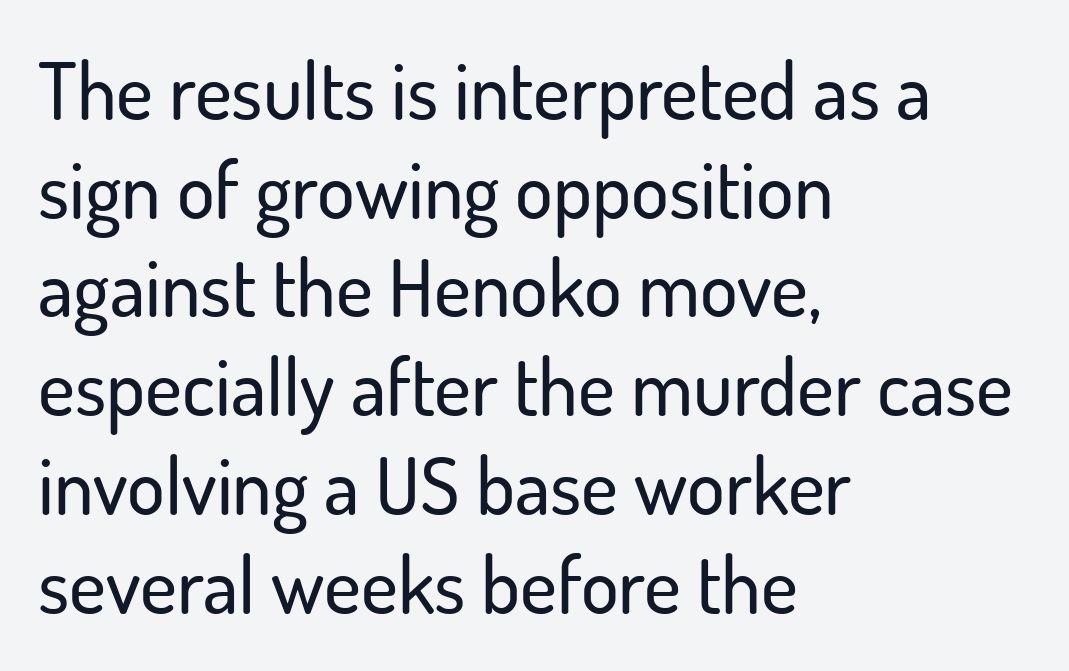
The image shows 79 px sans-serif type, upright; set left-aligned, normal line spacing (1.25x), normal letter spacing, not underlined; low stroke contrast and a small x-height.
